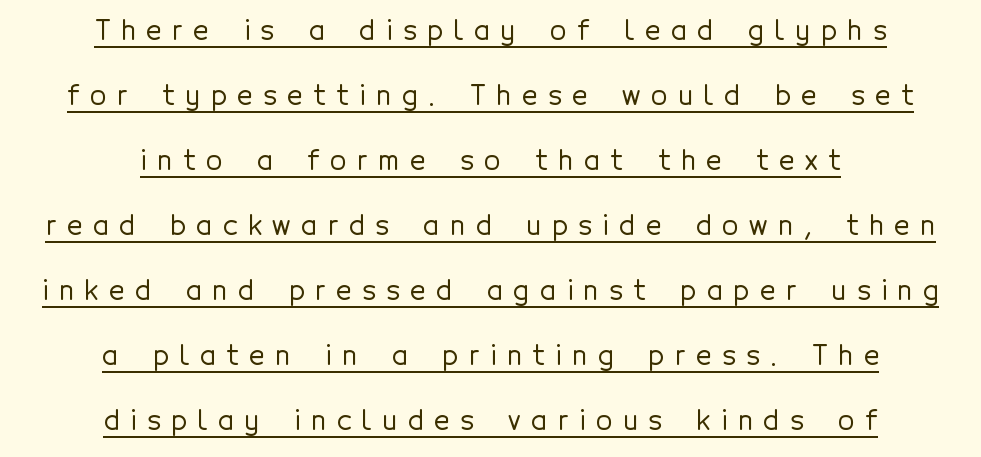
Has an underline been added? It has. These lines stand farther apart than default settings would place them. These lines have a slow, spaced-out rhythm from letter to letter. The font's upright variant was chosen for this text. Is the block centered? Yes — each line is placed symmetrically about the middle.
